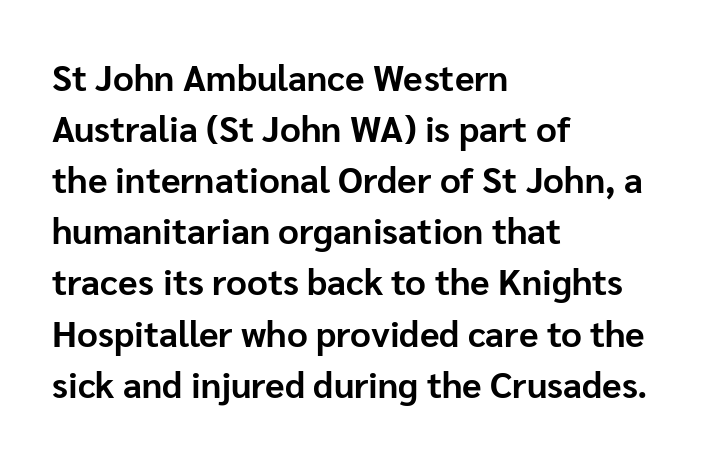
Q: Is the text bold? A: Yes.
Q: Is the text italic (slanted)? A: No, it is upright.
Q: Is the typeface a serif or a sans-serif typeface? A: Sans-serif.
Q: Is the text underlined? A: No.
Q: How is the paragraph aligned? A: Left-aligned.
Q: Is the spacing between letters normal or unusually wide? A: Normal.
Q: Is the spacing between lines tight, normal or loose? A: Normal.
Q: Width (condensed, normal, or wide)? A: Normal.
Q: Stroke contrast? A: Low.
Q: x-height? A: Medium.
Q: Monospaced? A: No.
